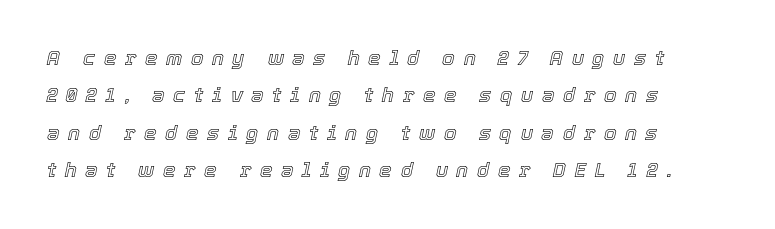
Q: Is the text italic (slanted)? A: Yes, it leans right by about 12 degrees.
Q: Is the text underlined? A: No.
Q: How is the paragraph aligned? A: Left-aligned.
Q: Is the spacing between letters normal or unusually wide? A: Unusually wide.
